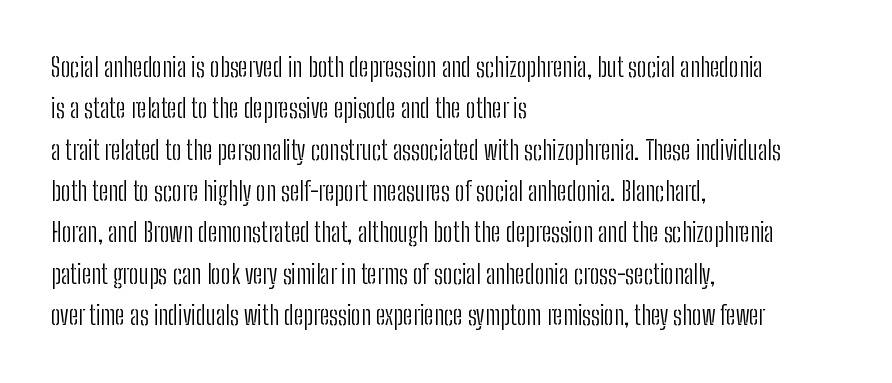
Each stroke keeps to a modest, everyday thickness or less. Whoever set this chose a conventional vertical rhythm. Caption: multi-line text, flush left, ragged right. Underlining? Definitely not there.
